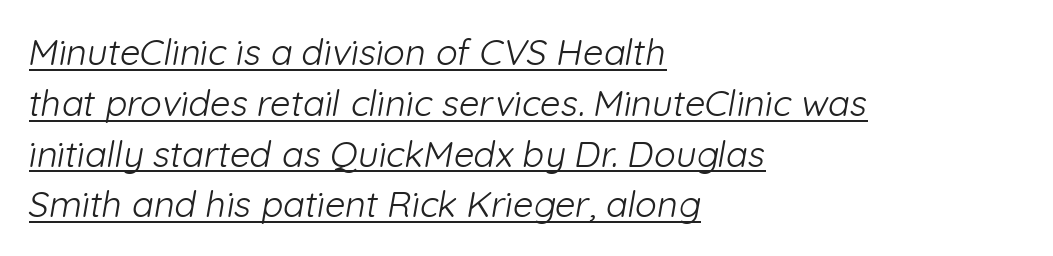
{"serif": "no", "bold": "no", "weight": "light", "width": "normal", "stroke_contrast": "low", "x_height": "medium", "monospaced": "no", "underline": "yes", "align": "left", "line_spacing": "normal", "line_spacing_ratio": 1.41, "letter_spacing": "normal", "letter_spacing_em": 0.0, "glyph_px": 36}
